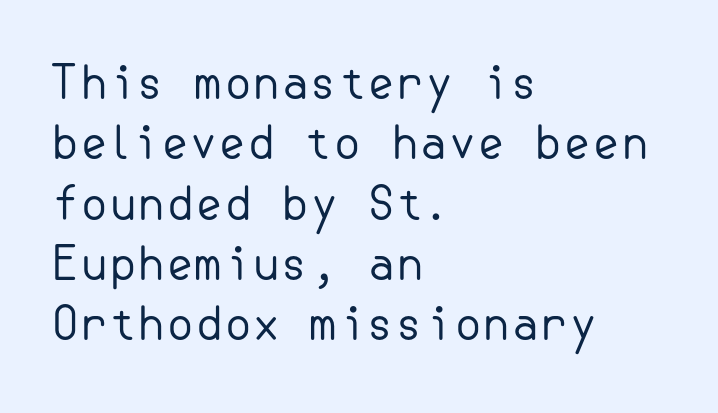
The letterforms sit at book weight or below. Upright lettering throughout. The text was rendered using a sans face with plain stroke endings. Tracking value appears to be zero — textbook default spacing. This rendering uses left alignment, leaving the right contour irregular. Words float on clear page, feet unadorned.
